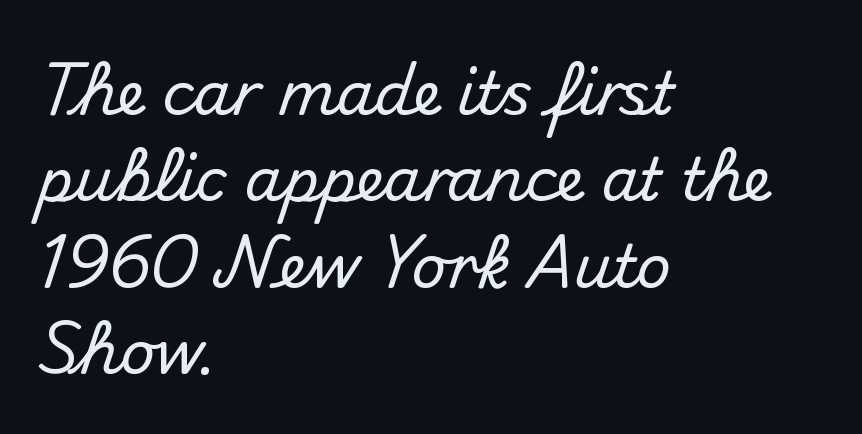
{"serif": "no", "width": "normal", "stroke_contrast": "medium", "x_height": "small", "monospaced": "no", "underline": "no", "align": "left", "line_spacing": "normal", "line_spacing_ratio": 1.44, "letter_spacing": "normal", "letter_spacing_em": 0.0, "glyph_px": 60}
